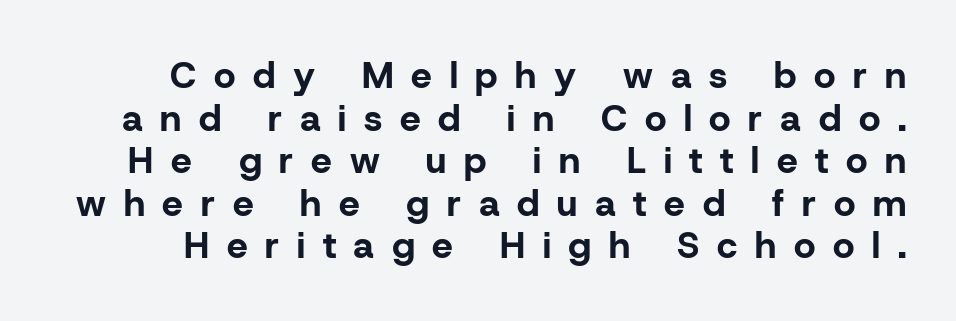
Tracking here is generous; glyphs stand well apart from one another. Typographically, this falls in the sans-serif category. A typesetter would call this proportional, since set widths differ per character. In terms of posture, this sample is upright. Closely set lines give the paragraph a compact silhouette.
